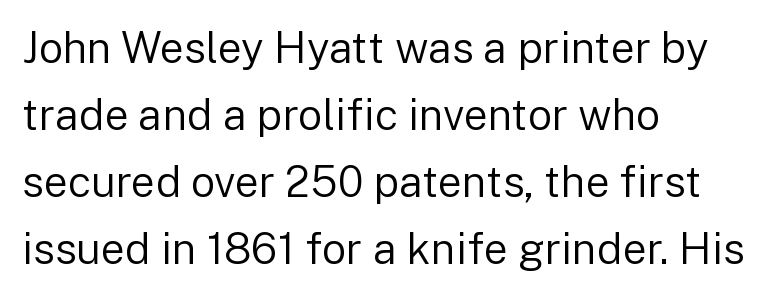
The image shows 43 px regular-weight sans-serif type, upright; set left-aligned, normal line spacing (1.56x), normal letter spacing, not underlined; low stroke contrast and a medium x-height.
